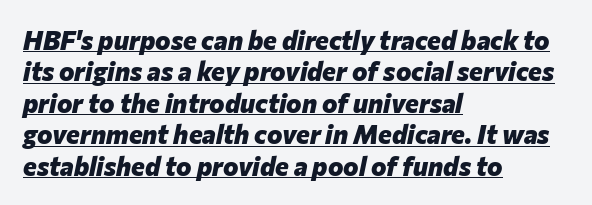
These lines were composed using italics. A typographer would call this underscored text. Visually the block forms a straight wall on the left and a jagged coastline on the right. The sample has been set heavy, in full bold. A typesetter would call this zero additional tracking.
